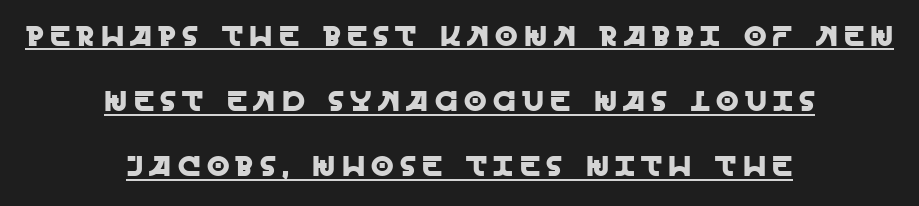
{"serif": "no", "italic": "no", "width": "normal", "x_height": "large", "monospaced": "no", "underline": "yes", "align": "center", "line_spacing": "loose", "line_spacing_ratio": 2.25, "letter_spacing": "wide", "letter_spacing_em": 0.22, "glyph_px": 29}
